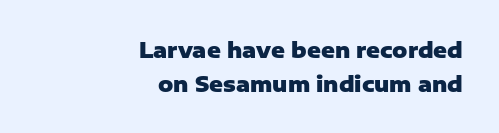
Italic? Not at all — the glyphs are vertical. The text block is weighted toward the right margin, trailing off unevenly leftward. Students, this is bold: see how much ink each stroke carries. The foot of each line stays bare and open. In terms of letterspacing, this is plain default setting.
